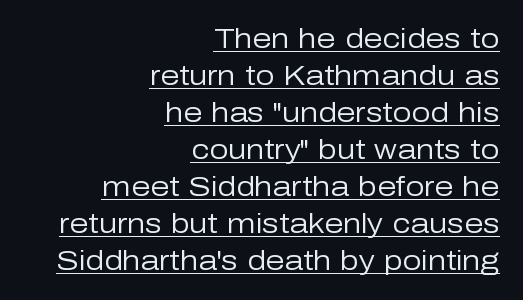
Q: Is the text bold? A: No.
Q: Is the text italic (slanted)? A: No, it is upright.
Q: Is the text underlined? A: Yes.
Q: How is the paragraph aligned? A: Right-aligned.
Q: Is the spacing between letters normal or unusually wide? A: Normal.
Q: Is the spacing between lines tight, normal or loose? A: Normal.
